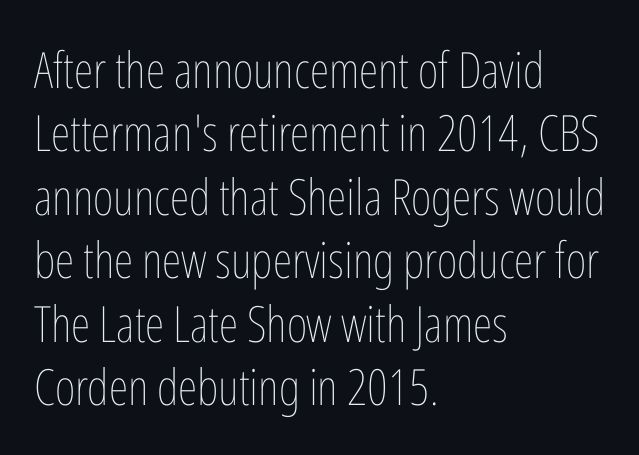
Is this a fixed-width face? No — the glyphs have proportional, varying widths. The face used here is rendered with its standard letterfit. Reading down the column, the eye jumps a familiar distance to each next line. The string is rendered with underlining switched off. Weight: in the light-to-regular range.
